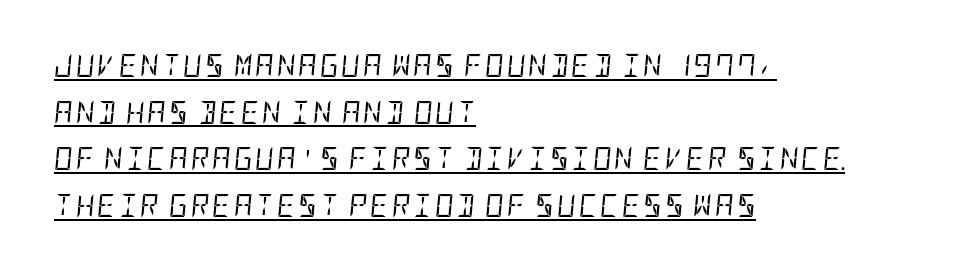
{"italic": "yes", "lean": "right", "slant_degrees": 5, "bold": "no", "underline": "yes", "align": "left", "line_spacing": "loose", "line_spacing_ratio": 2.03, "glyph_px": 23}
